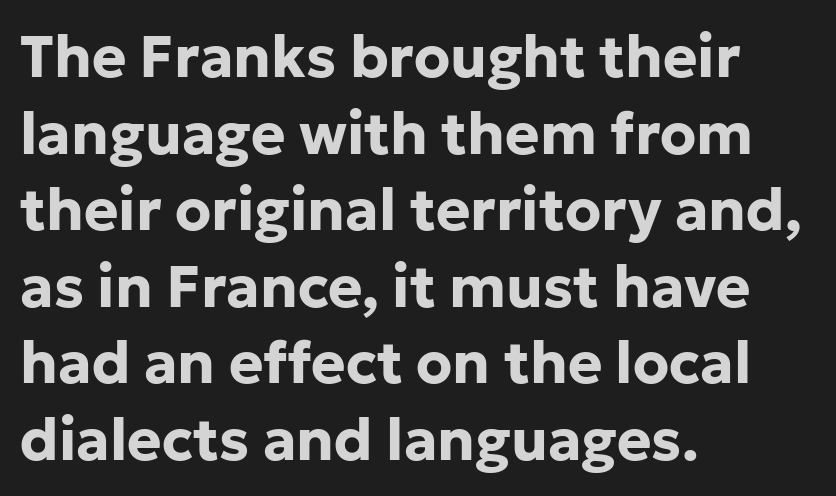
Q: Is the text bold? A: Yes.
Q: Is the text italic (slanted)? A: No, it is upright.
Q: Is the typeface a serif or a sans-serif typeface? A: Sans-serif.
Q: Is the text underlined? A: No.
Q: How is the paragraph aligned? A: Left-aligned.
Q: Is the spacing between letters normal or unusually wide? A: Normal.
Q: Is the spacing between lines tight, normal or loose? A: Normal.
Q: Width (condensed, normal, or wide)? A: Normal.
Q: Stroke contrast? A: Low.
Q: x-height? A: Medium.
Q: Monospaced? A: No.
